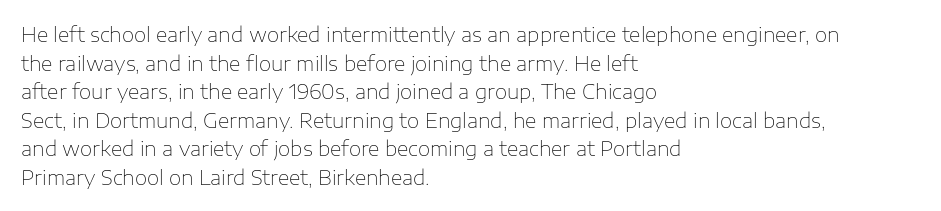
{"italic": "no", "bold": "no", "underline": "no", "align": "left", "line_spacing": "normal", "line_spacing_ratio": 1.43, "letter_spacing": "normal", "letter_spacing_em": 0.0, "glyph_px": 20}
